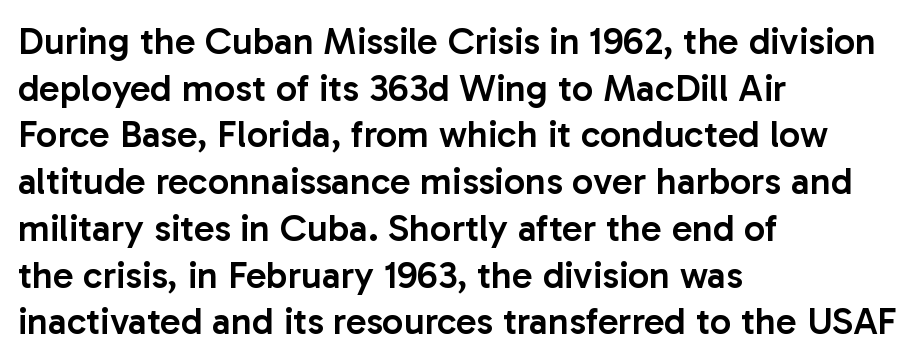
{"serif": "no", "italic": "no", "bold": "semi", "weight": "semibold", "width": "normal", "stroke_contrast": "low", "x_height": "medium", "monospaced": "no", "underline": "no", "align": "left", "line_spacing_ratio": 1.23, "letter_spacing": "normal", "letter_spacing_em": 0.0, "glyph_px": 38}
